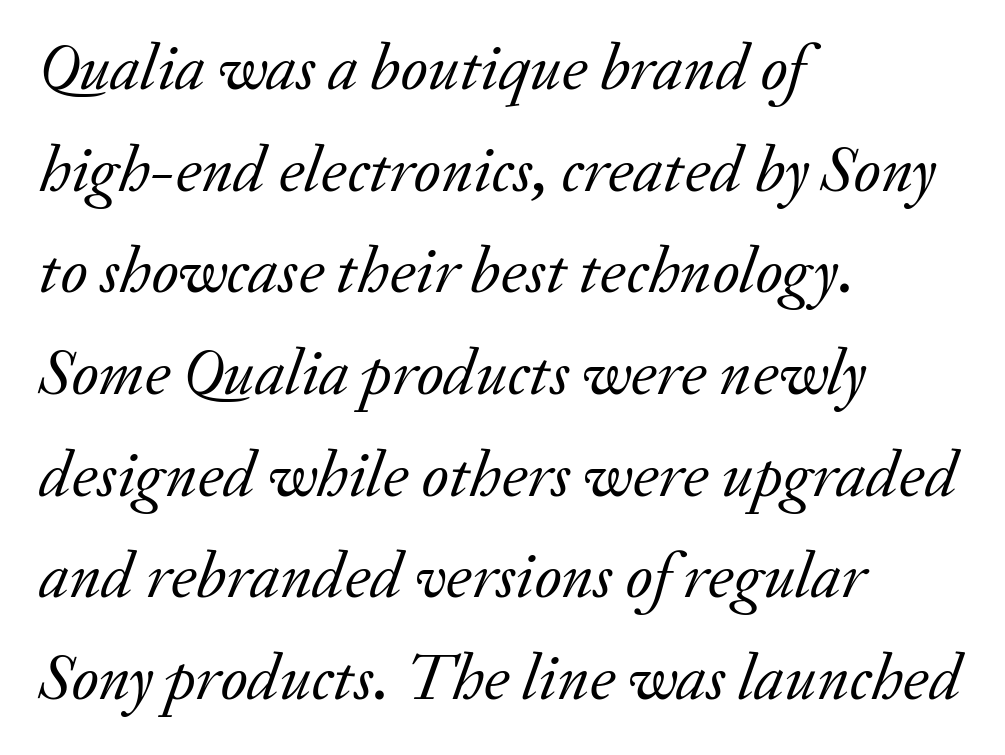
Q: Is the text bold? A: No.
Q: Is the text italic (slanted)? A: Yes, it leans right by about 20 degrees.
Q: Is the typeface a serif or a sans-serif typeface? A: Serif.
Q: Is the text underlined? A: No.
Q: How is the paragraph aligned? A: Left-aligned.
Q: Is the spacing between letters normal or unusually wide? A: Normal.
Q: Is the spacing between lines tight, normal or loose? A: Normal.
Q: Width (condensed, normal, or wide)? A: Normal.
Q: Stroke contrast? A: Low.
Q: x-height? A: Small.
Q: Monospaced? A: No.
